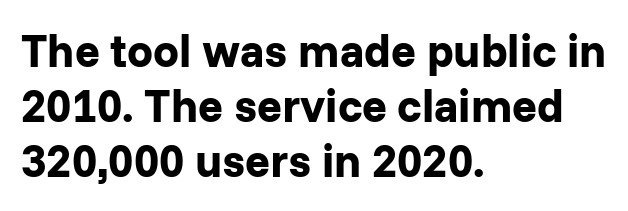
{"serif": "no", "italic": "no", "bold": "yes", "weight": "bold", "width": "normal", "stroke_contrast": "low", "x_height": "medium", "monospaced": "no", "underline": "no", "align": "left", "line_spacing_ratio": 1.2, "letter_spacing": "normal", "letter_spacing_em": 0.0, "glyph_px": 46}
